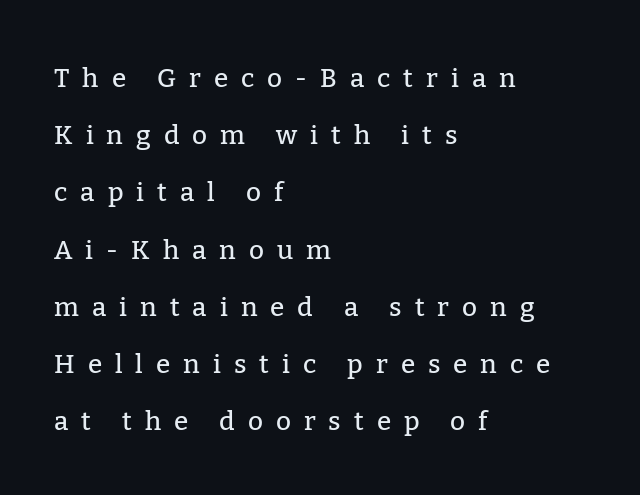
{"italic": "no", "underline": "no", "align": "left", "line_spacing": "loose", "line_spacing_ratio": 2.2, "letter_spacing": "wide", "letter_spacing_em": 0.5, "glyph_px": 26}
